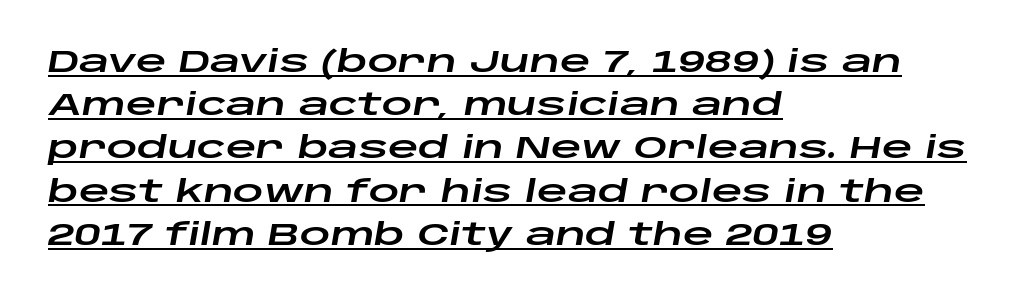
The image shows 30 px wide type, italic (leaning right); set left-aligned, normal line spacing (1.44x), normal letter spacing, underlined; low stroke contrast and a large x-height.
